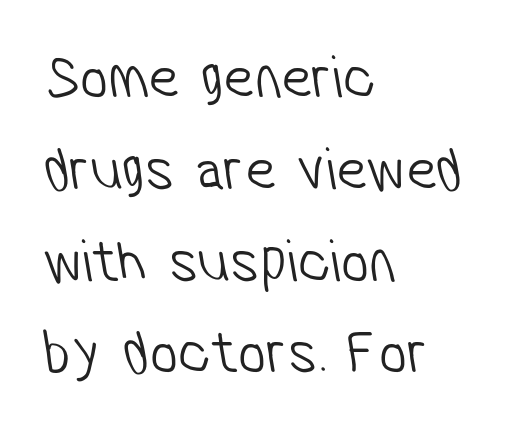
Q: Is the text bold? A: No.
Q: Is the typeface a serif or a sans-serif typeface? A: Sans-serif.
Q: Is the text underlined? A: No.
Q: How is the paragraph aligned? A: Left-aligned.
Q: Is the spacing between letters normal or unusually wide? A: Normal.
Q: Is the spacing between lines tight, normal or loose? A: Normal.
Q: Width (condensed, normal, or wide)? A: Condensed.
Q: Stroke contrast? A: Low.
Q: x-height? A: Medium.
Q: Monospaced? A: No.
